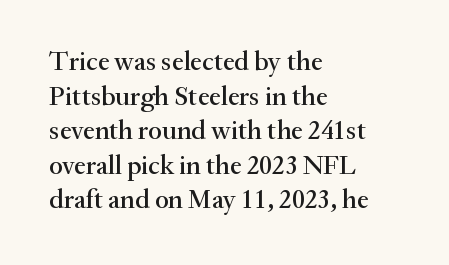
Q: Is the text italic (slanted)? A: No, it is upright.
Q: Is the text underlined? A: No.
Q: How is the paragraph aligned? A: Left-aligned.
Q: Is the spacing between letters normal or unusually wide? A: Normal.
Q: Is the spacing between lines tight, normal or loose? A: Normal.
